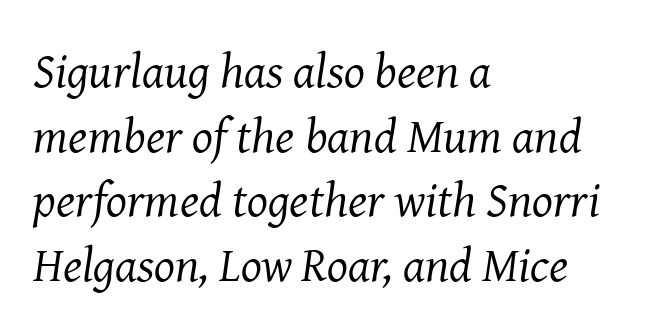
Observe the ordinary spacing: letters are neighbours, not strangers. The passage shown stacks its lines at a standard gap. When letters slant like this, we call the style italic. Words float on clear page, feet unadorned. Vertical stems look standard width or narrower in stroke. Leftover space on each line is placed entirely after the last word.
